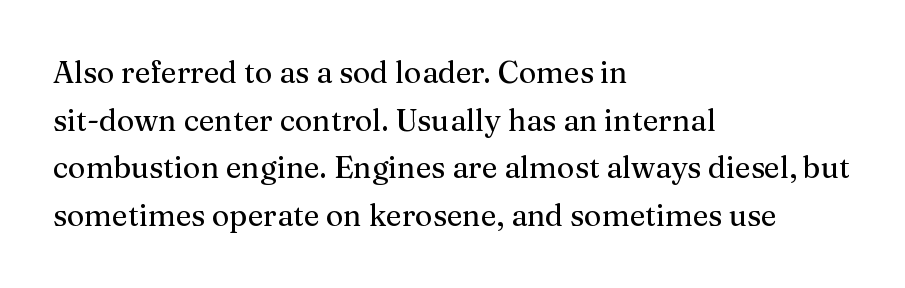
The image shows 30 px serif type, upright; set left-aligned, normal line spacing (1.59x), normal letter spacing, not underlined; medium stroke contrast and a medium x-height.
